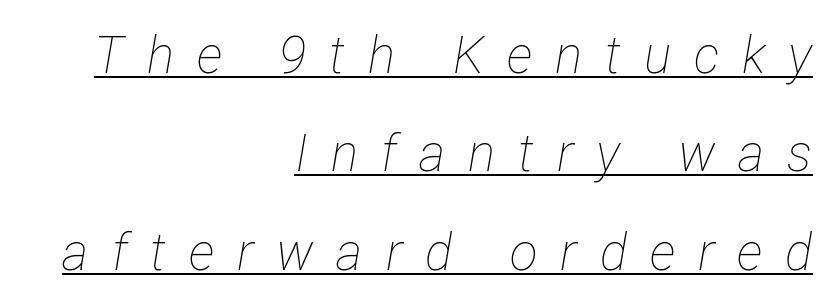
{"italic": "yes", "lean": "right", "slant_degrees": 12, "bold": "no", "weight": "thin", "width": "condensed", "stroke_contrast": "low", "x_height": "medium", "monospaced": "no", "underline": "yes", "align": "right", "line_spacing": "loose", "line_spacing_ratio": 1.93, "letter_spacing": "wide", "letter_spacing_em": 0.45, "glyph_px": 51}
